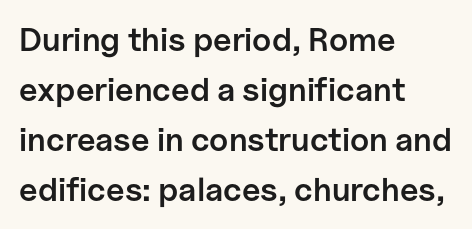
{"serif": "no", "italic": "no", "bold": "semi", "weight": "semibold", "width": "normal", "stroke_contrast": "low", "x_height": "medium", "monospaced": "no", "underline": "no", "align": "left", "line_spacing": "normal", "line_spacing_ratio": 1.52, "letter_spacing": "normal", "letter_spacing_em": 0.0, "glyph_px": 33}
